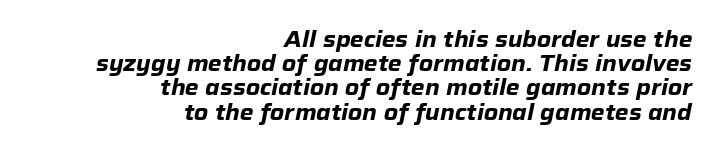
{"italic": "yes", "lean": "right", "slant_degrees": 12, "bold": "yes", "underline": "no", "align": "right", "line_spacing": "tight", "line_spacing_ratio": 1.1, "letter_spacing": "normal", "letter_spacing_em": 0.0, "glyph_px": 22}
